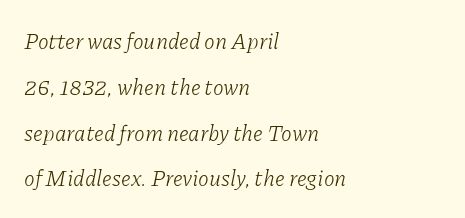
Decoration check: the copy has no underline. The passage shown has conventional tracking throughout. Slanted lettering throughout. No chunkiness to these letters — they're not bold. A great deal of white space separates one row of letters from the next. Line starts are locked; line ends wander.
